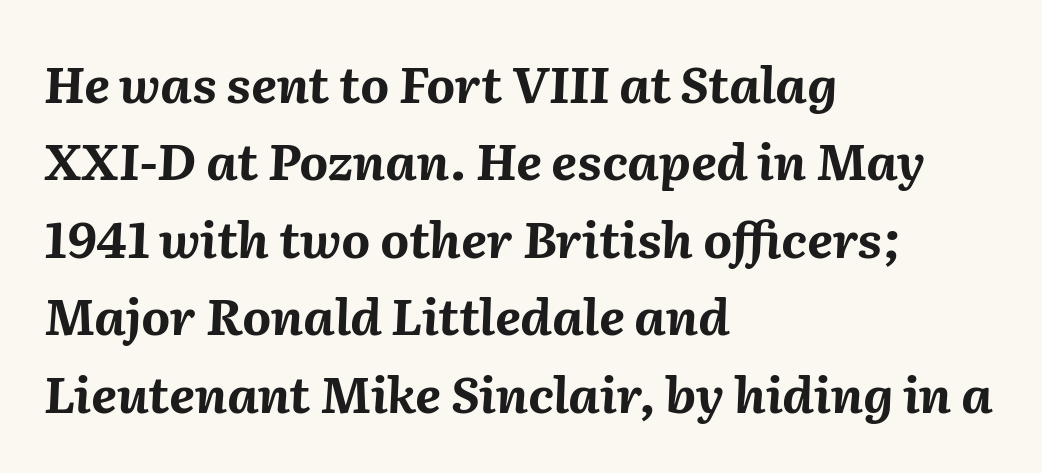
The image shows 50 px bold type, italic (leaning right); set left-aligned, normal line spacing (1.55x), normal letter spacing, not underlined; medium stroke contrast and a medium x-height.
